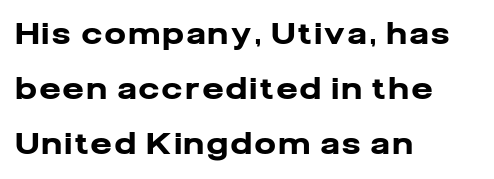
{"serif": "no", "italic": "no", "bold": "yes", "weight": "heavy", "width": "normal", "stroke_contrast": "low", "x_height": "medium", "monospaced": "no", "underline": "no", "align": "left", "line_spacing": "loose", "line_spacing_ratio": 1.9, "glyph_px": 29}
